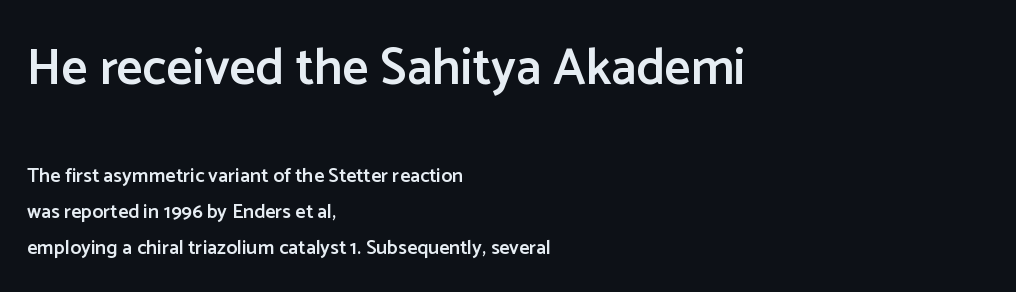
The image shows 51 px semibold sans-serif type, upright; set left-aligned, line spacing 1.8x, normal letter spacing, not underlined; the first (top) block is 2.55x larger; low stroke contrast and a medium x-height.
